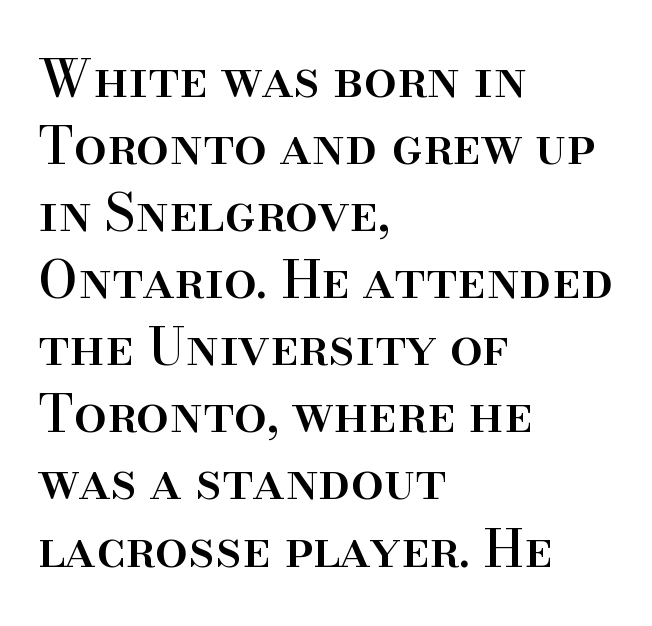
Q: Is the text italic (slanted)? A: No, it is upright.
Q: Is the typeface a serif or a sans-serif typeface? A: Serif.
Q: Is the text underlined? A: No.
Q: How is the paragraph aligned? A: Left-aligned.
Q: Is the spacing between letters normal or unusually wide? A: Normal.
Q: Is the spacing between lines tight, normal or loose? A: Normal.
Q: Width (condensed, normal, or wide)? A: Normal.
Q: Stroke contrast? A: High.
Q: x-height? A: Small.
Q: Monospaced? A: No.
